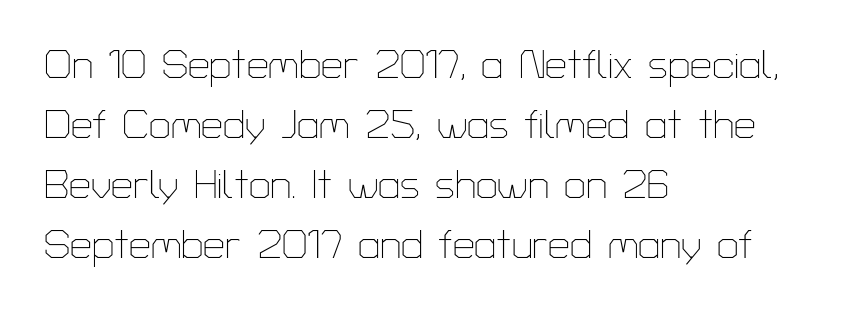
{"serif": "no", "italic": "no", "bold": "no", "weight": "thin", "width": "normal", "stroke_contrast": "low", "x_height": "medium", "monospaced": "no", "underline": "no", "align": "left", "line_spacing": "normal", "line_spacing_ratio": 1.54, "letter_spacing": "normal", "letter_spacing_em": 0.0, "glyph_px": 39}
